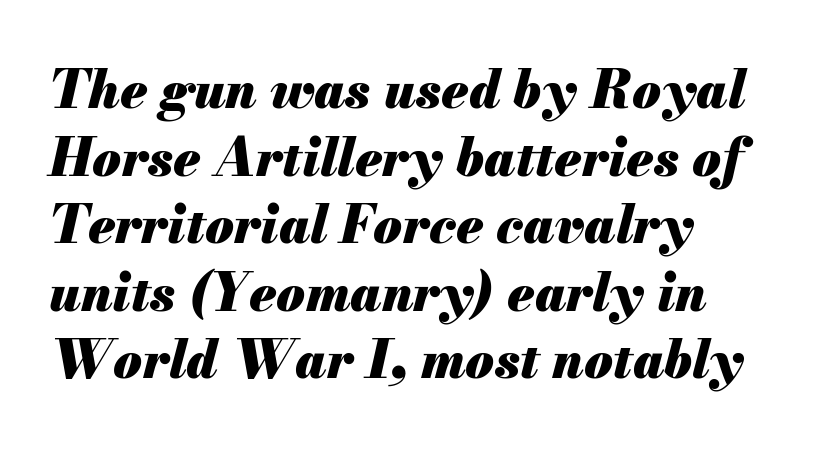
Q: Is the text bold? A: Yes.
Q: Is the text italic (slanted)? A: Yes, it leans right by about 13 degrees.
Q: Is the text underlined? A: No.
Q: How is the paragraph aligned? A: Left-aligned.
Q: Is the spacing between letters normal or unusually wide? A: Normal.
Q: Is the spacing between lines tight, normal or loose? A: Normal.
Q: Width (condensed, normal, or wide)? A: Normal.
Q: Stroke contrast? A: Medium.
Q: x-height? A: Small.
Q: Monospaced? A: No.
